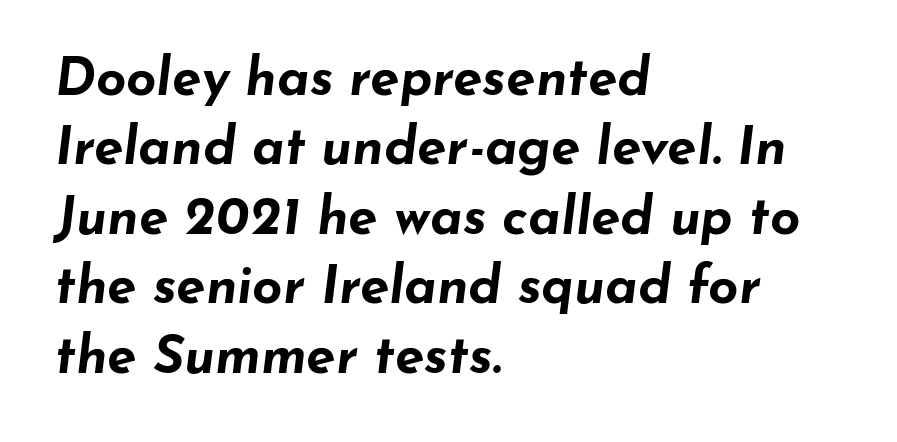
The image shows 53 px bold, wide type, italic (leaning right); set left-aligned, normal line spacing (1.31x), normal letter spacing, not underlined; low stroke contrast and a small x-height.
